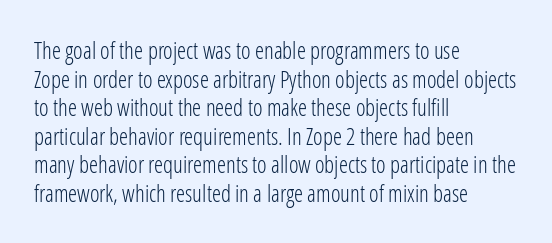
Beneath every word, the page is bare. On a weight scale, this lands at 450 or below. Look at the tracking — it's just the regular setting, nothing added. The typesetter chose a ragged-right arrangement here. Upright lettering throughout.
